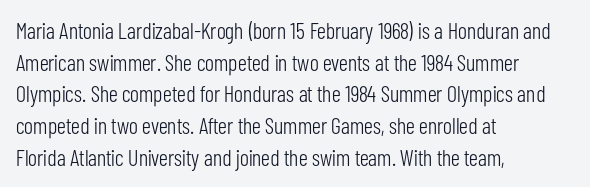
Q: Is the text bold? A: No.
Q: Is the text italic (slanted)? A: No, it is upright.
Q: Is the text underlined? A: No.
Q: How is the paragraph aligned? A: Left-aligned.
Q: Is the spacing between letters normal or unusually wide? A: Normal.
Q: Is the spacing between lines tight, normal or loose? A: Normal.
